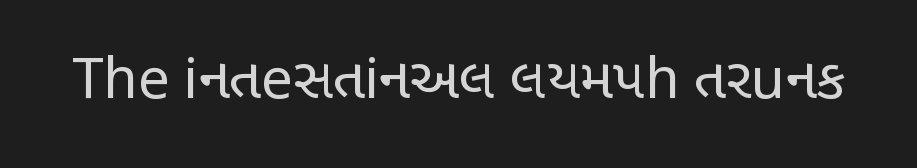
The image shows 56 px regular-weight, condensed sans-serif type, upright; set normal letter spacing, not underlined; low stroke contrast and a large x-height.
